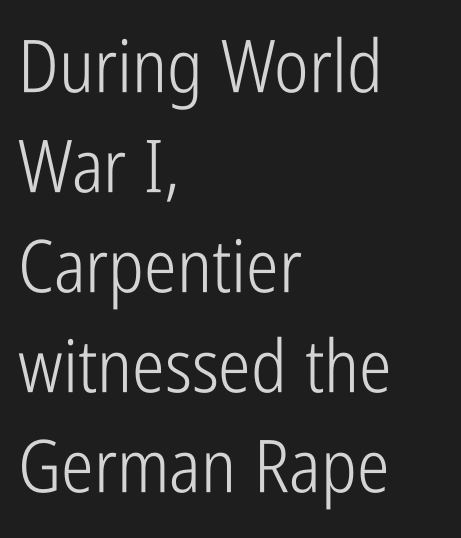
{"serif": "no", "italic": "no", "bold": "no", "weight": "light", "width": "condensed", "stroke_contrast": "low", "x_height": "medium", "monospaced": "no", "underline": "no", "align": "left", "line_spacing": "normal", "line_spacing_ratio": 1.37, "letter_spacing": "normal", "letter_spacing_em": 0.0, "glyph_px": 73}
